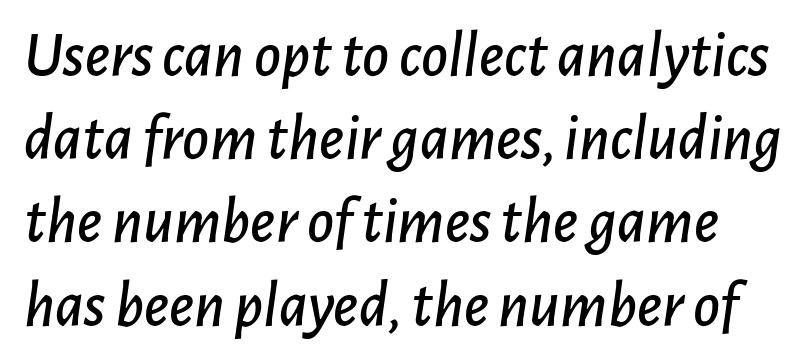
The image shows 65 px text type, italic (leaning right); set normal line spacing (1.28x), normal letter spacing, not underlined; low stroke contrast and a medium x-height.
